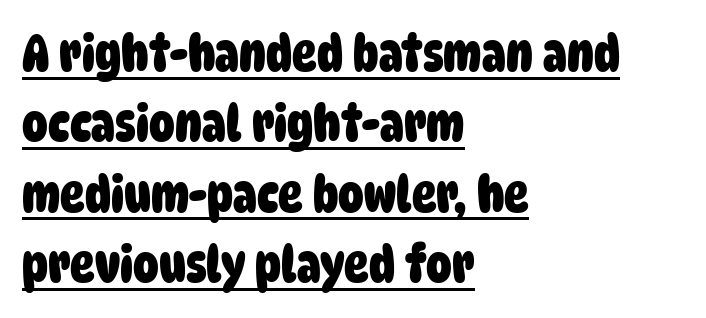
{"serif": "no", "bold": "yes", "weight": "heavy", "width": "condensed", "stroke_contrast": "low", "x_height": "large", "monospaced": "no", "underline": "yes", "align": "left", "line_spacing": "normal", "line_spacing_ratio": 1.38, "letter_spacing": "normal", "letter_spacing_em": 0.0, "glyph_px": 51}
